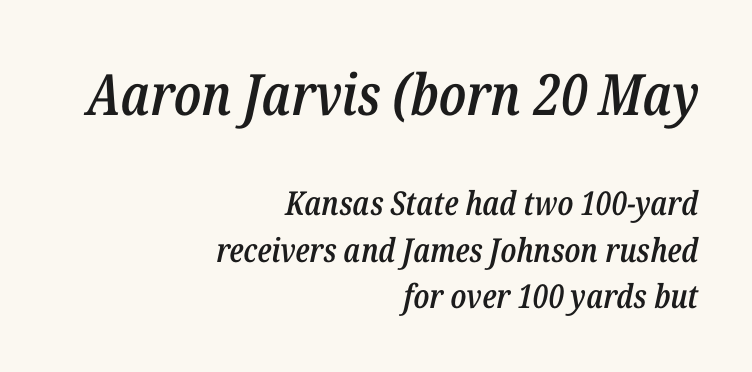
The image shows 57 px semibold, condensed type, italic (leaning right); set right-aligned, normal line spacing (1.4x), normal letter spacing, not underlined; the first (top) block is 1.73x larger; low stroke contrast and a medium x-height.
